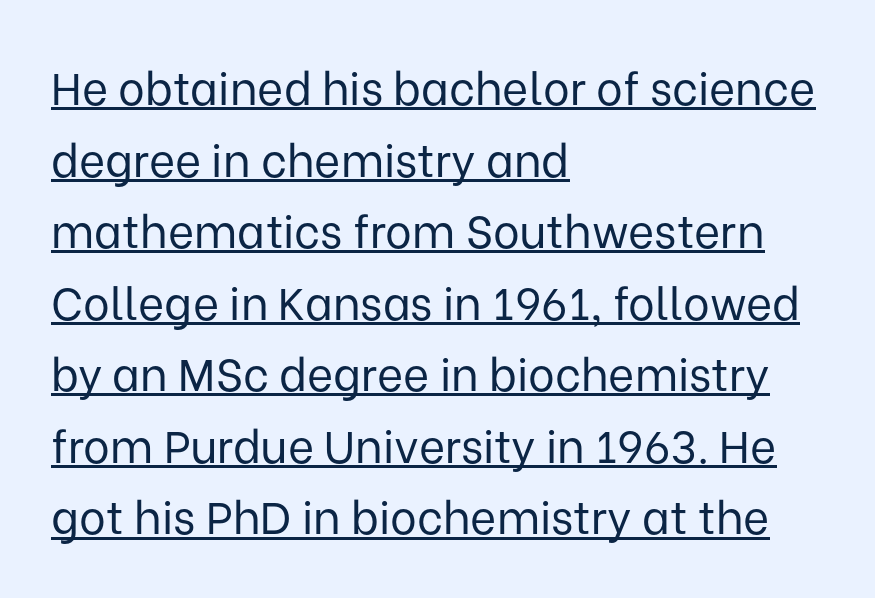
The image shows 45 px regular-weight sans-serif type, upright; set left-aligned, normal line spacing (1.59x), normal letter spacing, underlined; low stroke contrast and a medium x-height.
